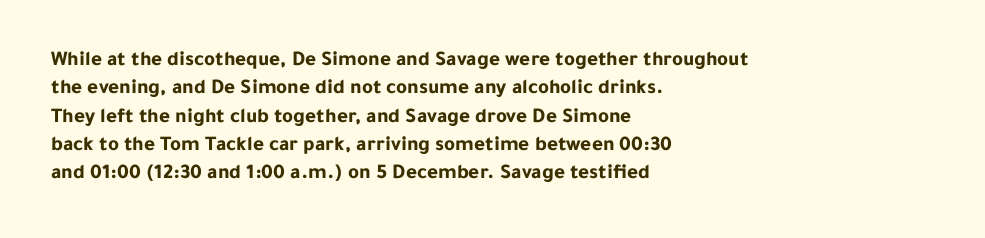
The image shows 21 px bold type, upright; set left-aligned, normal line spacing (1.35x), normal letter spacing, not underlined.
